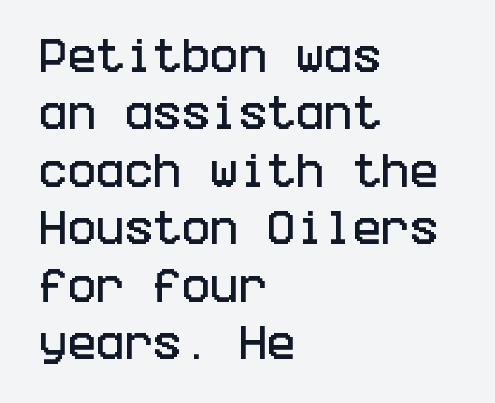
The image shows 38 px condensed sans-serif type, upright; set left-aligned, normal line spacing (1.51x), normal letter spacing, not underlined; low stroke contrast and a large x-height.
